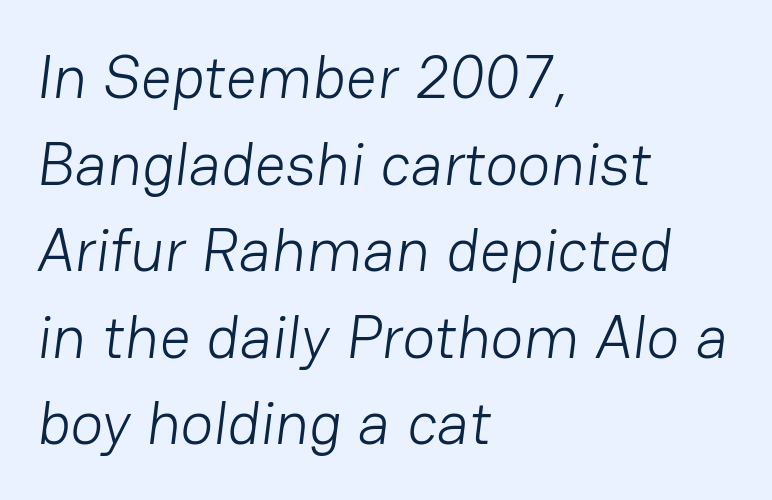
Q: Is the text bold? A: No.
Q: Is the typeface a serif or a sans-serif typeface? A: Sans-serif.
Q: Is the text underlined? A: No.
Q: How is the paragraph aligned? A: Left-aligned.
Q: Is the spacing between letters normal or unusually wide? A: Normal.
Q: Is the spacing between lines tight, normal or loose? A: Normal.
Q: Width (condensed, normal, or wide)? A: Normal.
Q: Stroke contrast? A: Low.
Q: x-height? A: Medium.
Q: Monospaced? A: No.
